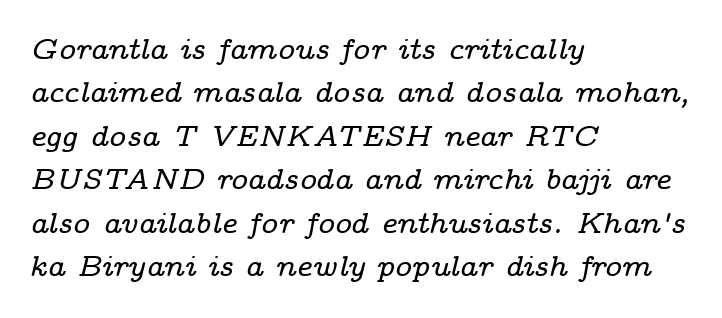
Any mark beneath the type? The region is blank. Observe the lean: these are italic letterforms. The rendering keeps characters at their native spacing. One-word summary of the alignment: left. What kind of face is this? One with serifs.
